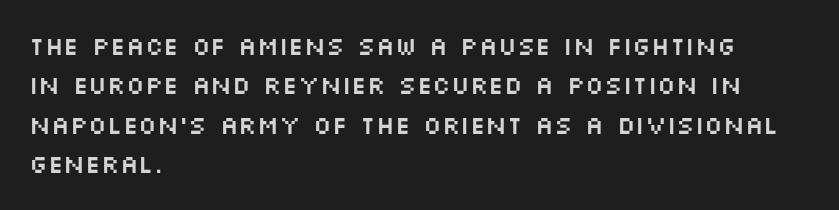
{"italic": "no", "underline": "no", "align": "left", "line_spacing": "normal", "line_spacing_ratio": 1.58, "letter_spacing": "normal", "letter_spacing_em": 0.0, "glyph_px": 25}
